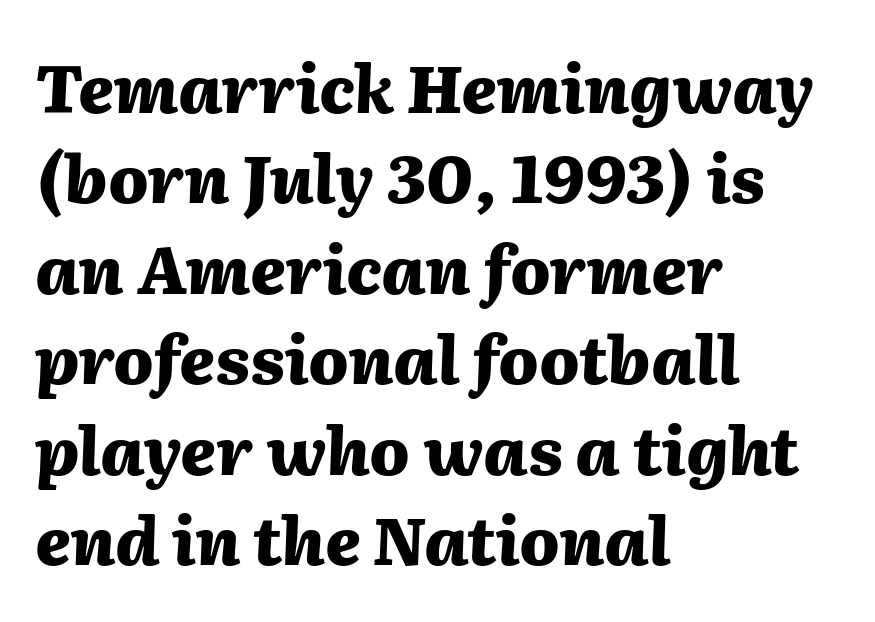
Q: Is the text bold? A: Yes.
Q: Is the text italic (slanted)? A: Yes, it leans right by about 2 degrees.
Q: Is the text underlined? A: No.
Q: How is the paragraph aligned? A: Left-aligned.
Q: Is the spacing between letters normal or unusually wide? A: Normal.
Q: Is the spacing between lines tight, normal or loose? A: Normal.
Q: Width (condensed, normal, or wide)? A: Normal.
Q: Stroke contrast? A: Medium.
Q: x-height? A: Medium.
Q: Monospaced? A: No.
